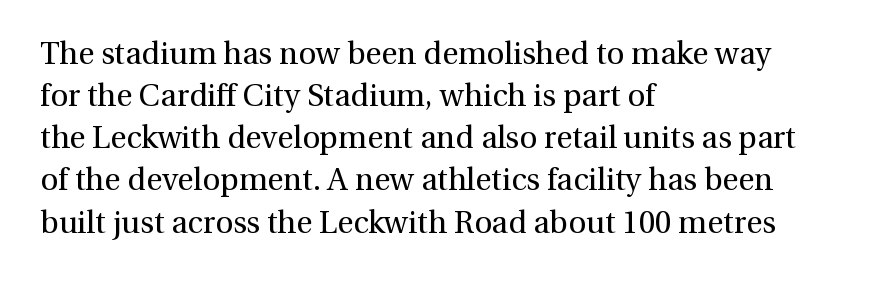
Q: Is the text bold? A: No.
Q: Is the text italic (slanted)? A: No, it is upright.
Q: Is the typeface a serif or a sans-serif typeface? A: Serif.
Q: Is the text underlined? A: No.
Q: How is the paragraph aligned? A: Left-aligned.
Q: Is the spacing between letters normal or unusually wide? A: Normal.
Q: Is the spacing between lines tight, normal or loose? A: Normal.
Q: Width (condensed, normal, or wide)? A: Normal.
Q: x-height? A: Medium.
Q: Monospaced? A: No.
